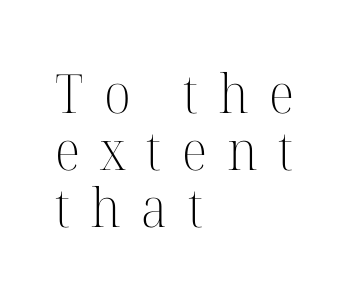
Ordinary non-slanted type is in use. The strokes carry an ordinary text weight at most. The designer dialed line spacing down below the default. Spacing between characters has been opened up far beyond the box default.
